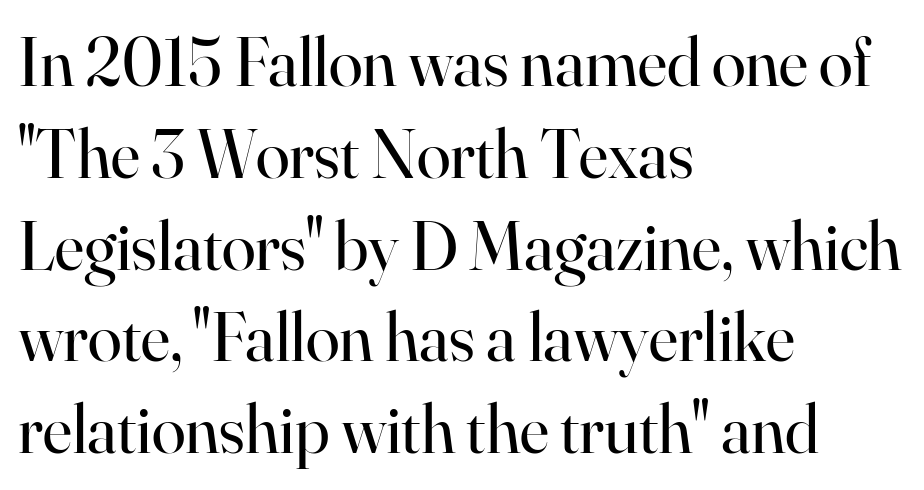
The image shows 69 px regular-weight serif type, upright; set left-aligned, normal line spacing (1.33x), normal letter spacing, not underlined; high stroke contrast and a small x-height.
